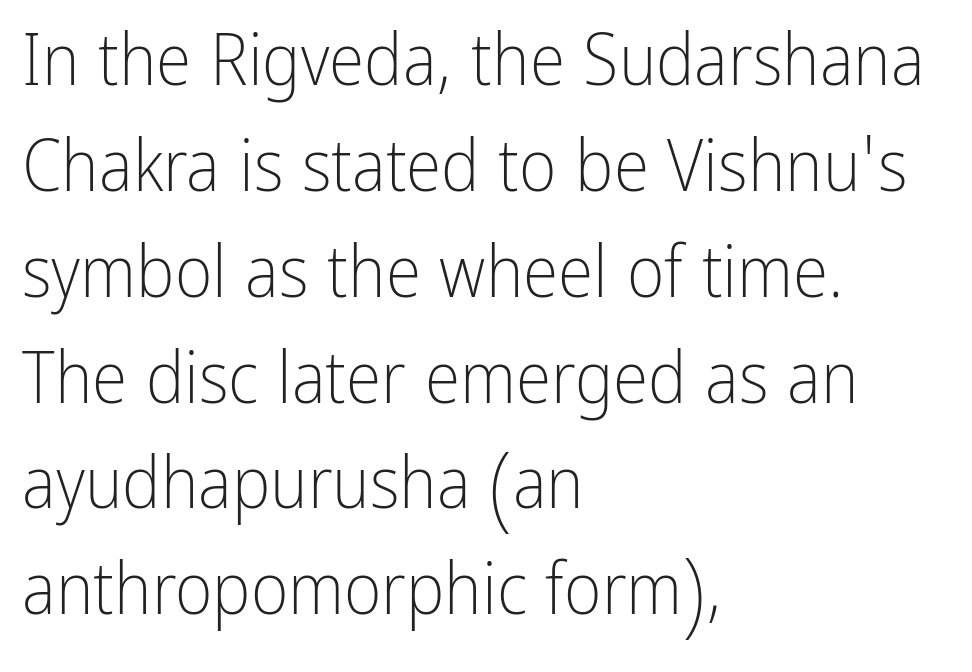
The image shows 72 px light, condensed sans-serif type, upright; set left-aligned, normal line spacing (1.47x), normal letter spacing, not underlined; low stroke contrast and a medium x-height.
